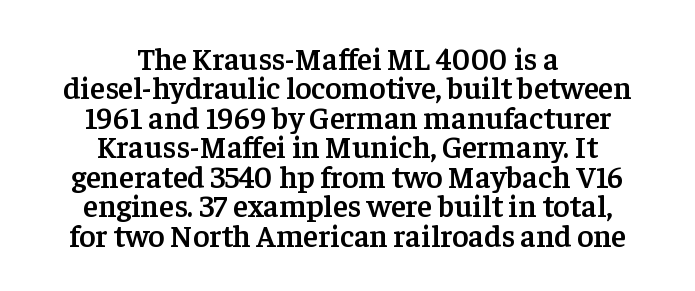
{"serif": "yes", "italic": "no", "bold": "semi", "weight": "semibold", "width": "normal", "stroke_contrast": "low", "x_height": "medium", "monospaced": "no", "underline": "no", "align": "center", "line_spacing": "tight", "line_spacing_ratio": 0.95, "letter_spacing": "normal", "letter_spacing_em": 0.0, "glyph_px": 31}
